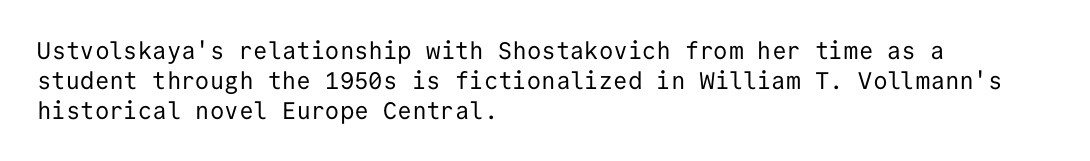
If you drew a line through each stem, it would be perfectly vertical. Tracking value appears to be zero — textbook default spacing. The rag falls on the right side of this text block. The face looks like a standard text weight, possibly lighter. The string is rendered with underlining switched off.
